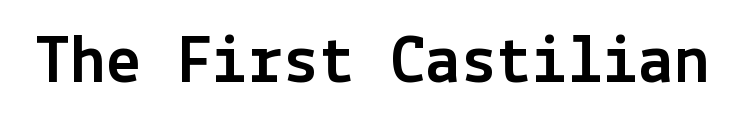
There is no visible air inserted between adjacent glyphs. Every stem runs plumb, perpendicular to the baseline. Font category for this specimen: sans-serif. The gap between lines stays unmarked.
